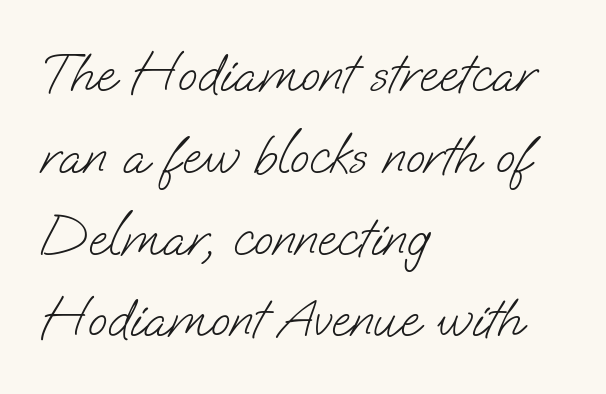
You could not count columns in this text — the font is proportionally spaced. Casual observation: everything's shoved over to the left. Regarding leading, the lines here are spaced in the standard way. Typographically, this falls in the sans-serif category. A light-to-regular cut is what we see here.
